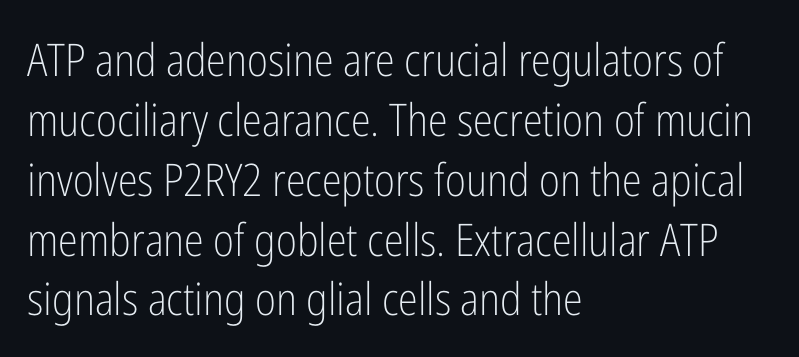
The image shows 45 px light, condensed sans-serif type, upright; set left-aligned, normal line spacing (1.33x), normal letter spacing, not underlined; low stroke contrast and a medium x-height.
